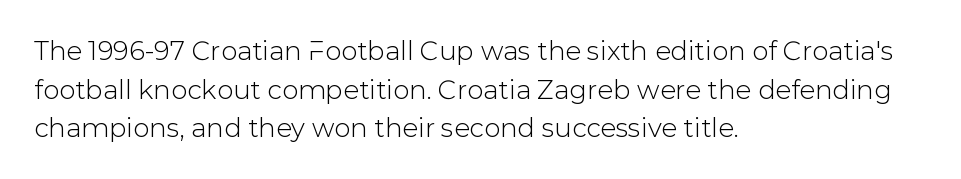
Q: Is the text italic (slanted)? A: No, it is upright.
Q: Is the text underlined? A: No.
Q: How is the paragraph aligned? A: Left-aligned.
Q: Is the spacing between letters normal or unusually wide? A: Normal.
Q: Is the spacing between lines tight, normal or loose? A: Normal.
